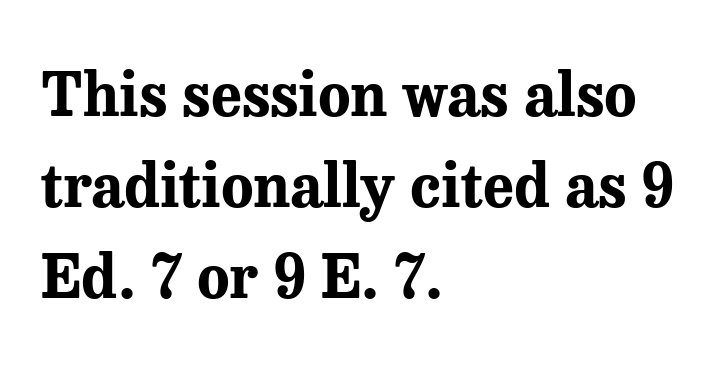
The image shows 60 px bold serif type, upright; set left-aligned, normal line spacing (1.52x), normal letter spacing, not underlined; medium stroke contrast and a medium x-height.
